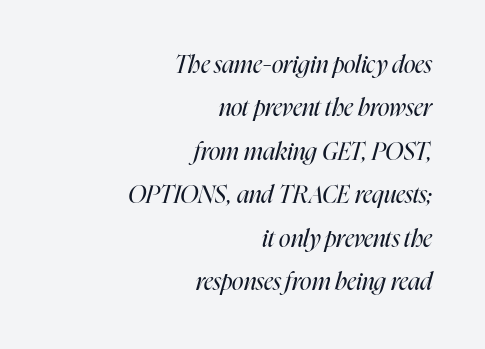
The letters look calm and open, with moderate or lighter stems. Only glyphs here, with clear space below each row. Slant detected: the letters are inclined. Which margin do the lines hug? The right one — the left edge is uneven. The horizontal fit of the characters is conventional and even.
